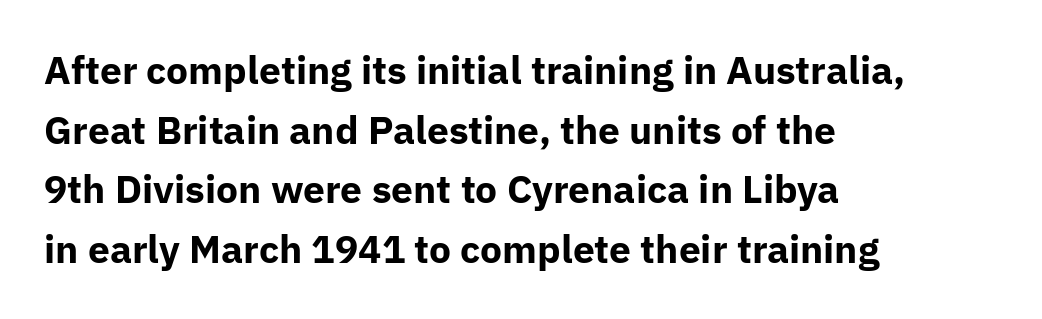
Q: Is the text bold? A: Yes.
Q: Is the text italic (slanted)? A: No, it is upright.
Q: Is the typeface a serif or a sans-serif typeface? A: Sans-serif.
Q: Is the text underlined? A: No.
Q: How is the paragraph aligned? A: Left-aligned.
Q: Is the spacing between letters normal or unusually wide? A: Normal.
Q: Is the spacing between lines tight, normal or loose? A: Normal.
Q: Width (condensed, normal, or wide)? A: Normal.
Q: Stroke contrast? A: Low.
Q: x-height? A: Medium.
Q: Monospaced? A: No.
